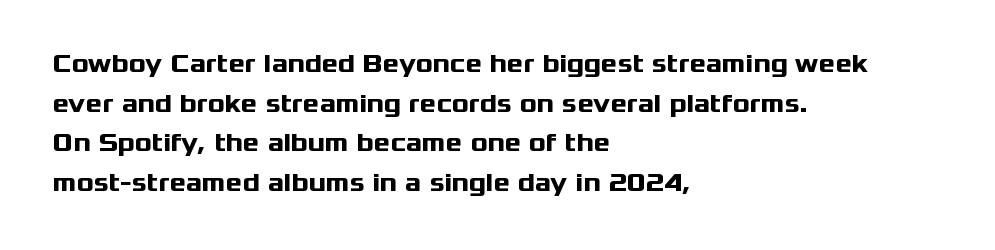
The words here are not underlined. Glyph-to-glyph distance matches everyday printed text. The rows are spaced the way most documents space them. The lettering holds an erect, upright posture throughout. Heavy-handed strokes throughout: this text is bold. Which margin do the lines hug? The left one — the right edge is uneven.
